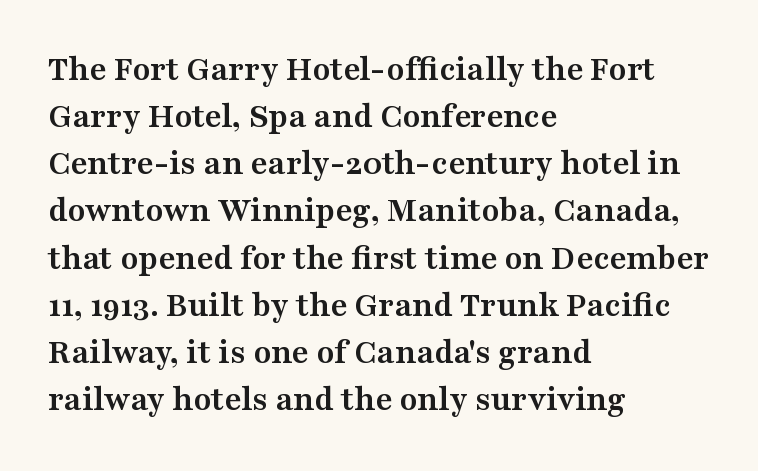
{"serif": "yes", "italic": "no", "bold": "yes", "weight": "semibold", "width": "wide", "stroke_contrast": "medium", "x_height": "medium", "monospaced": "no", "underline": "no", "align": "left", "line_spacing": "normal", "line_spacing_ratio": 1.31, "letter_spacing": "normal", "letter_spacing_em": 0.0, "glyph_px": 36}
